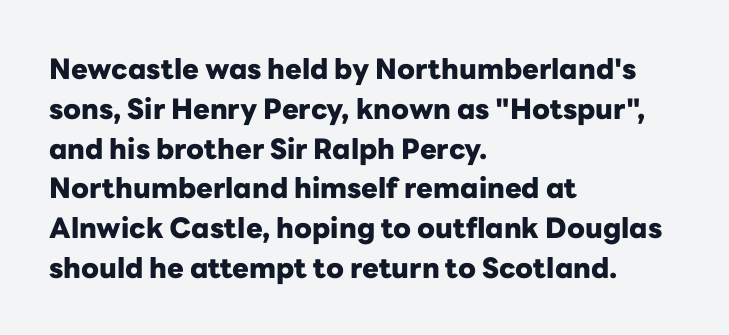
Q: Is the text bold? A: Yes.
Q: Is the text italic (slanted)? A: No, it is upright.
Q: Is the typeface a serif or a sans-serif typeface? A: Sans-serif.
Q: Is the text underlined? A: No.
Q: How is the paragraph aligned? A: Left-aligned.
Q: Is the spacing between letters normal or unusually wide? A: Normal.
Q: Is the spacing between lines tight, normal or loose? A: Normal.
Q: Width (condensed, normal, or wide)? A: Normal.
Q: Stroke contrast? A: Low.
Q: x-height? A: Medium.
Q: Monospaced? A: No.
